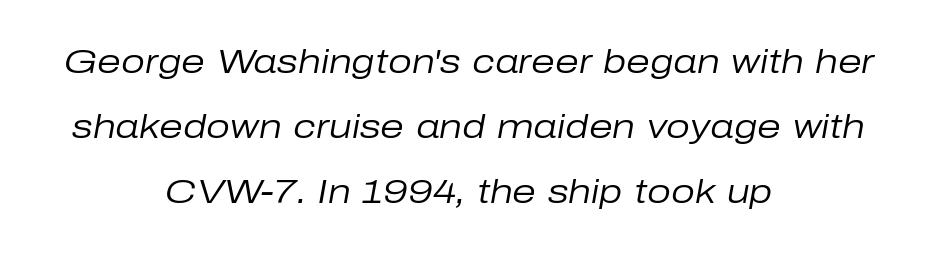
The image shows 34 px regular-weight type, italic (leaning right); set centered, loose line spacing (1.91x), normal letter spacing, not underlined; low stroke contrast and a medium x-height.
